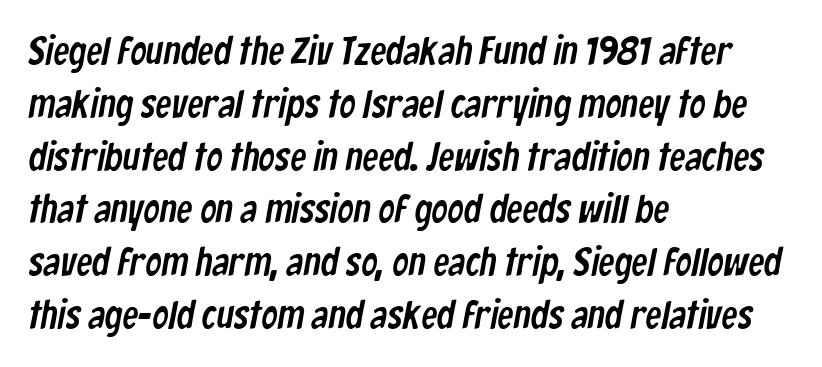
The image shows 40 px condensed sans-serif type; set left-aligned, normal line spacing (1.32x), normal letter spacing, not underlined; low stroke contrast and a medium x-height.
